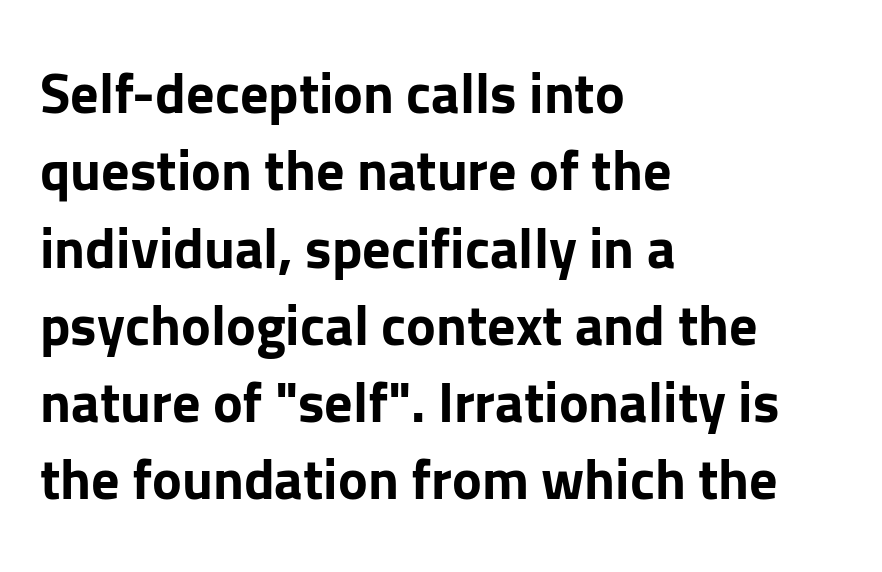
{"serif": "no", "italic": "no", "bold": "yes", "weight": "bold", "width": "normal", "stroke_contrast": "low", "x_height": "medium", "monospaced": "no", "underline": "no", "align": "left", "line_spacing": "normal", "line_spacing_ratio": 1.38, "letter_spacing": "normal", "letter_spacing_em": 0.0, "glyph_px": 56}
